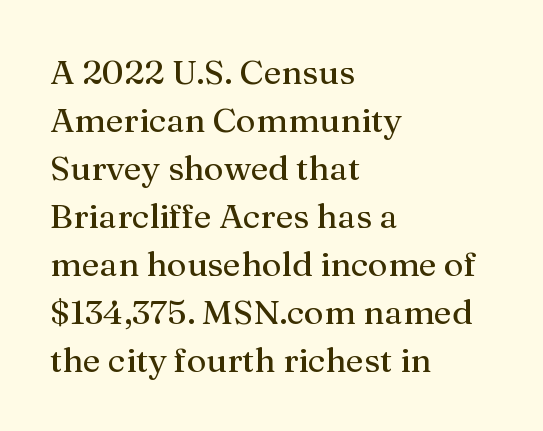
The image shows 34 px serif type, upright; set left-aligned, normal line spacing (1.41x), normal letter spacing, not underlined; medium stroke contrast and a medium x-height.
